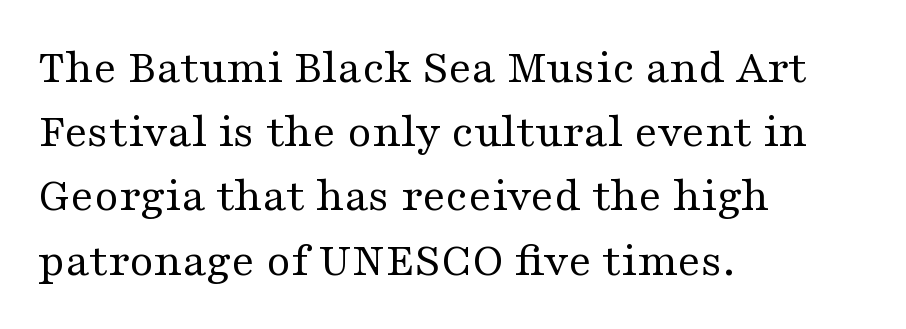
{"serif": "yes", "italic": "no", "bold": "no", "weight": "regular", "width": "wide", "stroke_contrast": "medium", "x_height": "medium", "monospaced": "no", "underline": "no", "align": "left", "line_spacing": "normal", "line_spacing_ratio": 1.31, "letter_spacing": "normal", "letter_spacing_em": 0.0, "glyph_px": 49}
